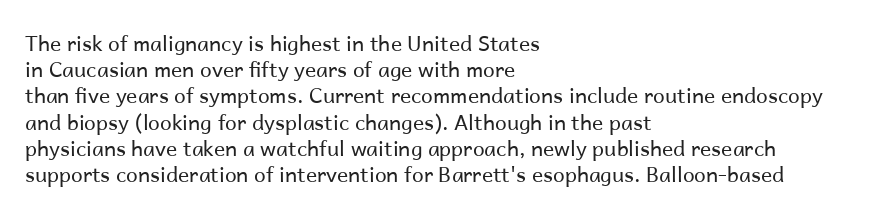
The image shows 21 px text type, upright; set left-aligned, normal line spacing (1.25x), normal letter spacing, not underlined.
